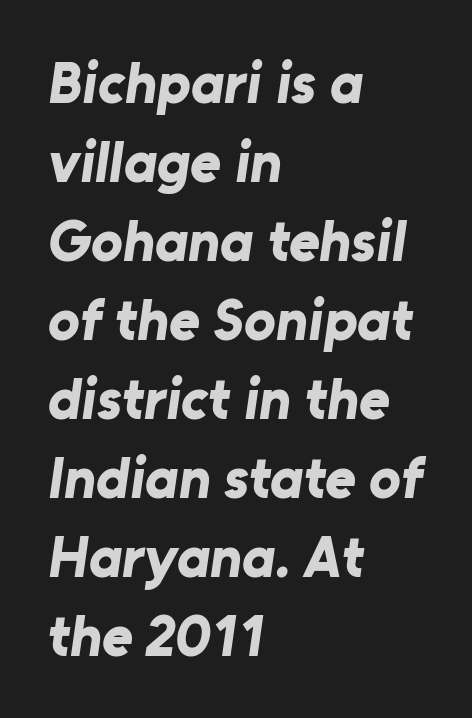
Rows of type keep a routine distance in the vertical direction. What kind of face is this? One without serifs — a sans. The ragged edge is on the right, which tells us the setting is flush left. I'd describe the lettering as bold — thick and assertive.
